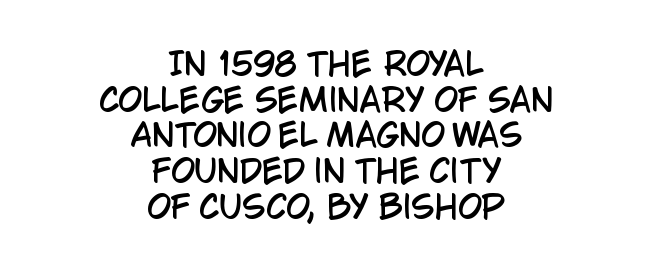
The image shows 31 px condensed sans-serif type, upright; set centered, tight line spacing (1.15x), normal letter spacing, not underlined; low stroke contrast and a large x-height.
